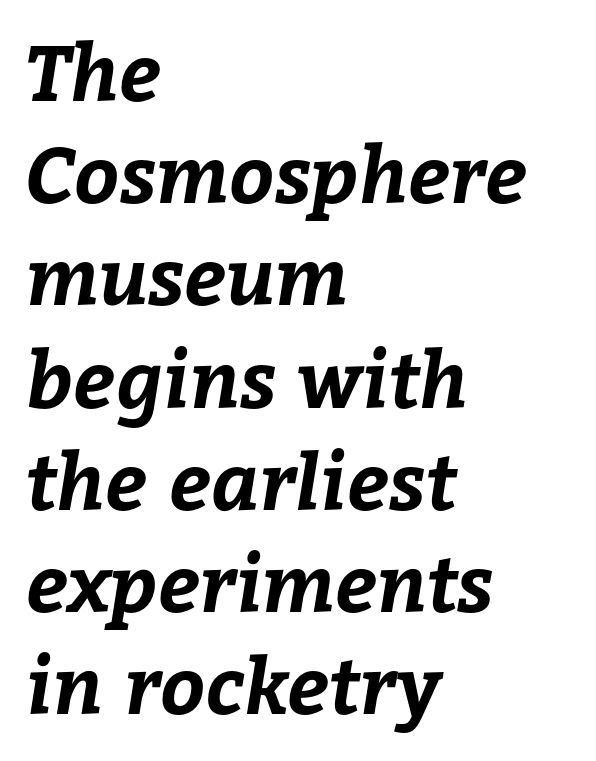
{"bold": "yes", "weight": "bold", "width": "normal", "stroke_contrast": "low", "x_height": "medium", "monospaced": "no", "underline": "no", "align": "left", "line_spacing": "normal", "line_spacing_ratio": 1.31, "letter_spacing": "normal", "letter_spacing_em": 0.0, "glyph_px": 78}
